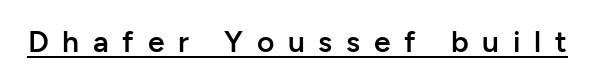
The image shows 30 px semibold sans-serif type, upright; set unusually wide letter spacing (+0.46 em), underlined; low stroke contrast and a medium x-height.
